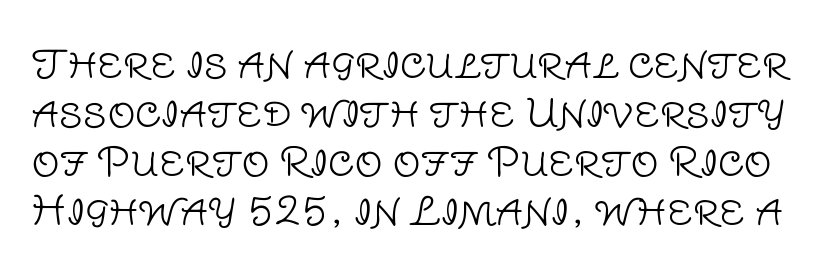
{"serif": "no", "bold": "no", "weight": "light", "width": "normal", "stroke_contrast": "low", "x_height": "large", "monospaced": "no", "underline": "no", "line_spacing": "normal", "line_spacing_ratio": 1.26, "letter_spacing": "normal", "letter_spacing_em": 0.0, "glyph_px": 39}
